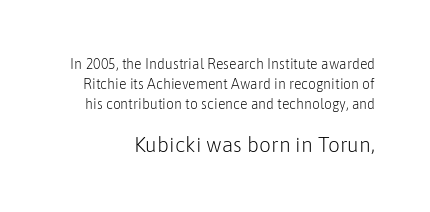
The image shows 21 px text type, upright; set normal line spacing (1.43x), normal letter spacing, not underlined; the second (bottom) block is 1.5x larger.
